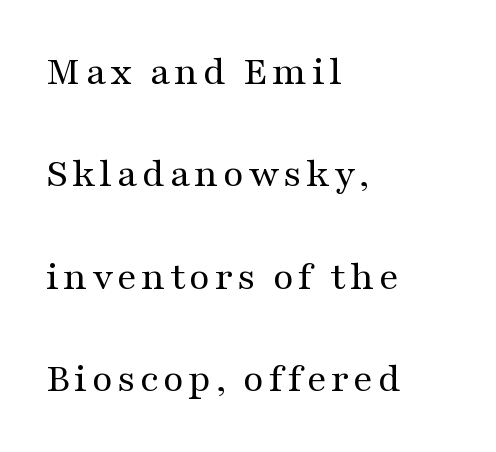
{"serif": "yes", "italic": "no", "bold": "no", "weight": "regular", "width": "wide", "stroke_contrast": "medium", "x_height": "medium", "monospaced": "no", "underline": "no", "align": "left", "line_spacing": "loose", "line_spacing_ratio": 2.44, "glyph_px": 42}
